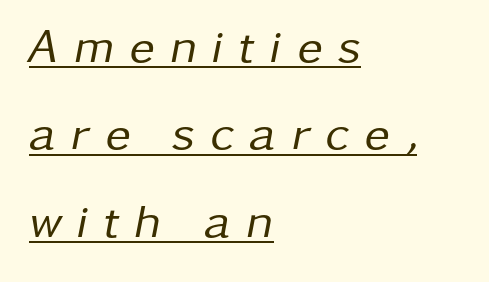
Q: Is the text bold? A: No.
Q: Is the text italic (slanted)? A: Yes, it leans right by about 11 degrees.
Q: Is the text underlined? A: Yes.
Q: How is the paragraph aligned? A: Left-aligned.
Q: Is the spacing between letters normal or unusually wide? A: Unusually wide.
Q: Width (condensed, normal, or wide)? A: Normal.
Q: Stroke contrast? A: Low.
Q: x-height? A: Medium.
Q: Monospaced? A: No.
